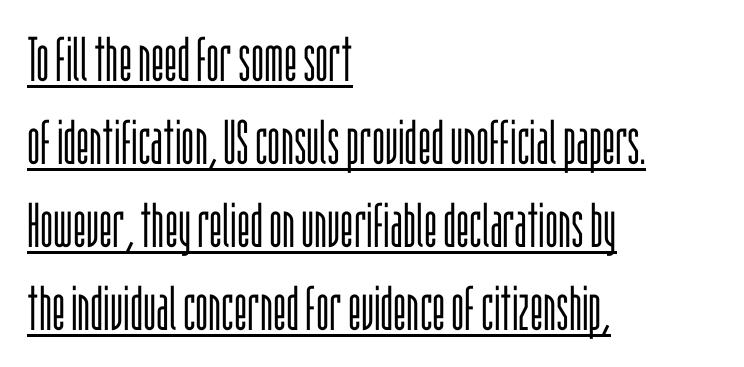
The image shows 62 px light, condensed sans-serif type, upright; set left-aligned, normal line spacing (1.34x), normal letter spacing, underlined; low stroke contrast and a large x-height.
